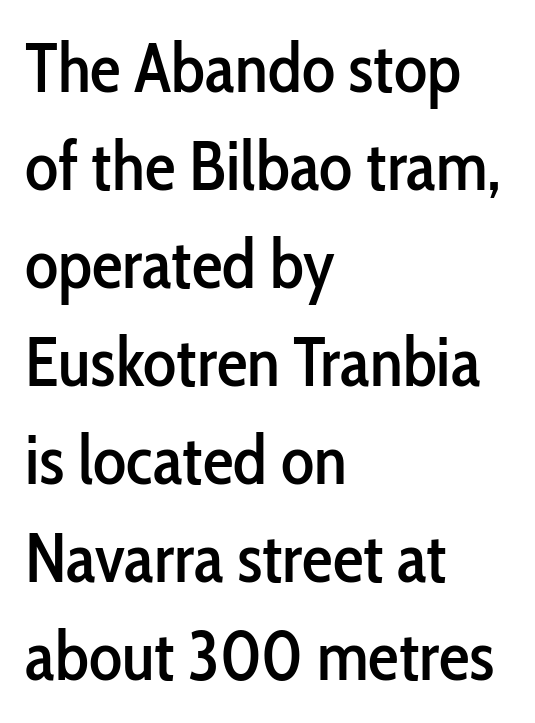
This rendering features lettering with no underline. Posture: vertical. Here the glyphs are tracked normally, forming tight word shapes. Layout note: lines flush left.
